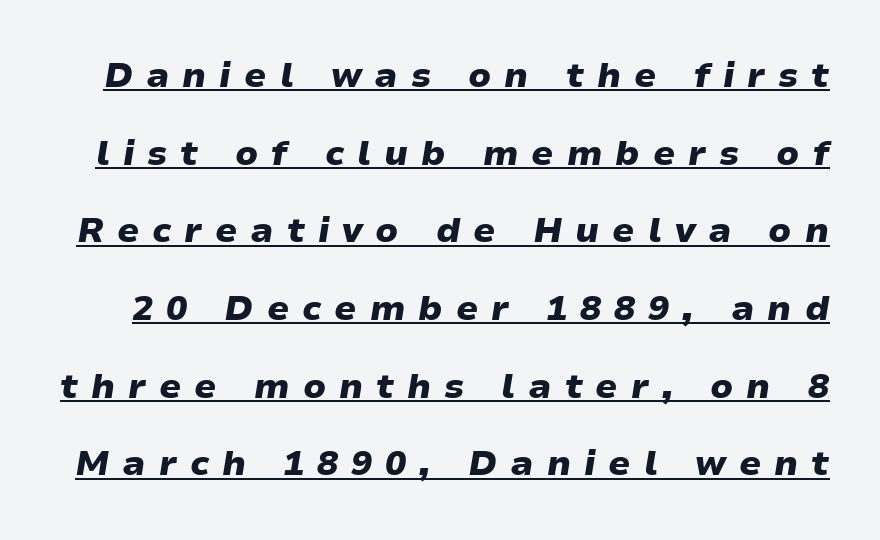
Compared with ordinary roman type, these characters are visibly tilted. Here the designer chose a conventional face with non-uniform glyph widths. The words here are underlined. The face used here has the dense, thick strokes of a bold. Baseline-to-baseline distance is far greater than the letter height.
